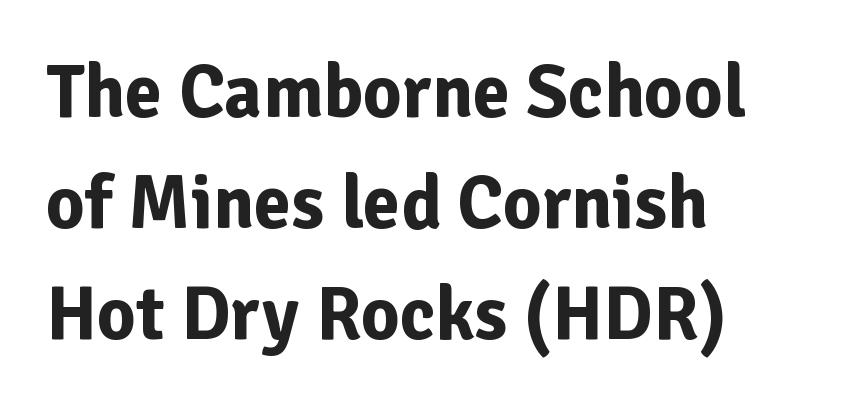
Q: Is the text bold? A: Yes.
Q: Is the text italic (slanted)? A: No, it is upright.
Q: Is the typeface a serif or a sans-serif typeface? A: Sans-serif.
Q: Is the text underlined? A: No.
Q: How is the paragraph aligned? A: Left-aligned.
Q: Is the spacing between letters normal or unusually wide? A: Normal.
Q: Is the spacing between lines tight, normal or loose? A: Normal.
Q: Width (condensed, normal, or wide)? A: Normal.
Q: Stroke contrast? A: Low.
Q: x-height? A: Medium.
Q: Monospaced? A: No.
